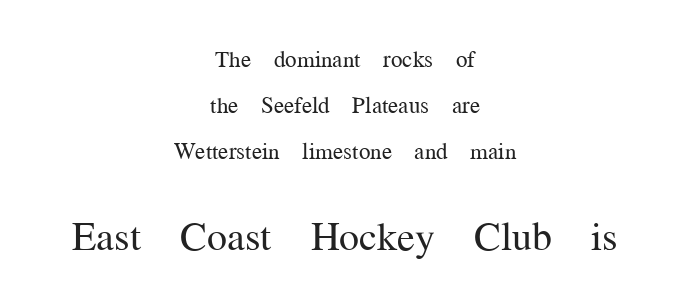
The image shows 40 px regular-weight serif type, upright; set centered, loose line spacing (2.0x), normal letter spacing, not underlined; the second (bottom) block is 1.74x larger; medium stroke contrast and a medium x-height.
